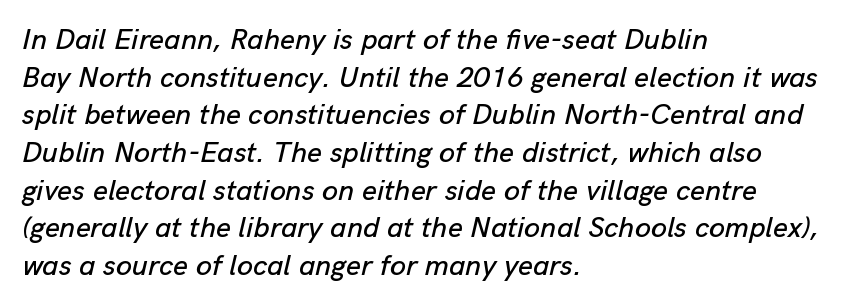
The image shows 29 px text type, italic (leaning right); set left-aligned, normal line spacing (1.3x), normal letter spacing, not underlined; low stroke contrast and a medium x-height.
